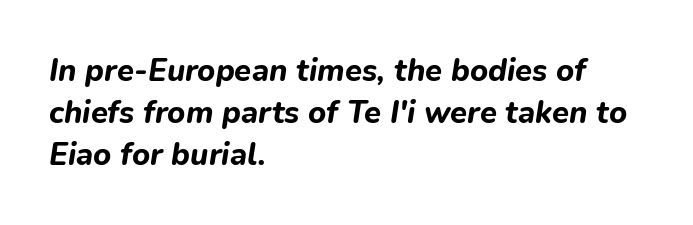
Q: Is the text bold? A: Yes.
Q: Is the text italic (slanted)? A: Yes, it leans right by about 9 degrees.
Q: Is the text underlined? A: No.
Q: How is the paragraph aligned? A: Left-aligned.
Q: Is the spacing between letters normal or unusually wide? A: Normal.
Q: Is the spacing between lines tight, normal or loose? A: Normal.
Q: Width (condensed, normal, or wide)? A: Normal.
Q: Stroke contrast? A: Low.
Q: x-height? A: Medium.
Q: Monospaced? A: No.
